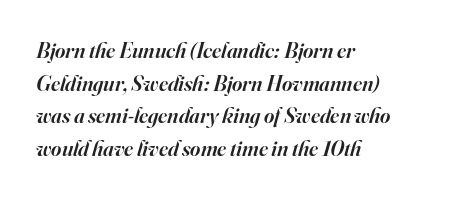
{"italic": "yes", "lean": "right", "slant_degrees": 16, "bold": "semi", "underline": "no", "align": "left", "line_spacing": "normal", "line_spacing_ratio": 1.48, "letter_spacing": "normal", "letter_spacing_em": 0.0, "glyph_px": 22}
